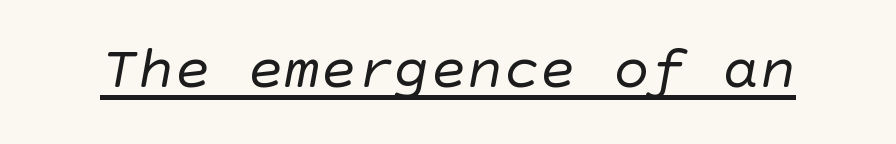
{"serif": "no", "bold": "no", "weight": "regular", "width": "normal", "stroke_contrast": "low", "x_height": "large", "underline": "yes", "letter_spacing": "normal", "letter_spacing_em": 0.0, "glyph_px": 61}
